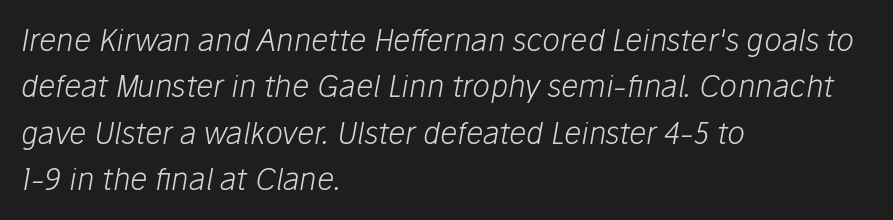
The image shows 30 px light type, italic (leaning right); set left-aligned, normal line spacing (1.55x), normal letter spacing, not underlined; low stroke contrast and a medium x-height.
